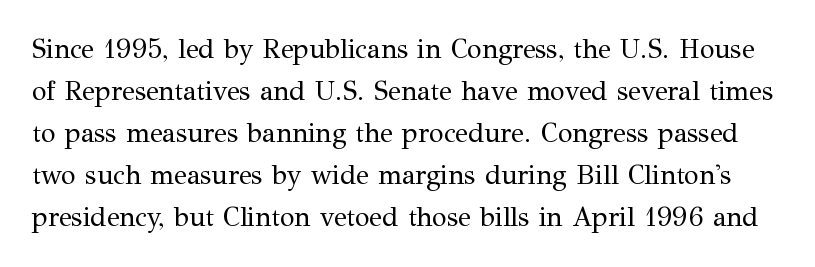
{"italic": "no", "bold": "no", "underline": "no", "line_spacing": "normal", "line_spacing_ratio": 1.56, "letter_spacing": "normal", "letter_spacing_em": 0.0, "glyph_px": 27}
